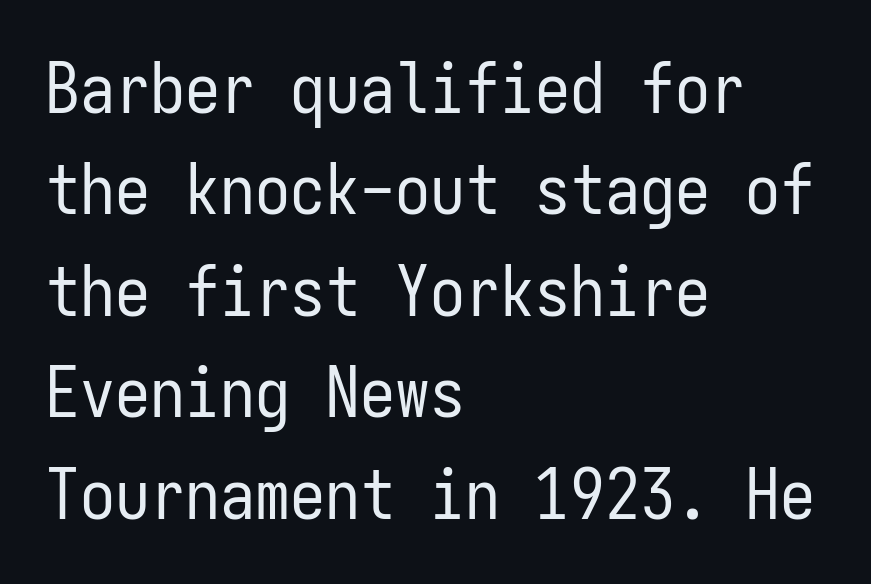
{"serif": "no", "italic": "no", "bold": "no", "weight": "regular", "width": "condensed", "stroke_contrast": "low", "x_height": "medium", "monospaced": "yes", "underline": "no", "align": "left", "line_spacing": "normal", "line_spacing_ratio": 1.45, "letter_spacing": "normal", "letter_spacing_em": 0.0, "glyph_px": 70}
